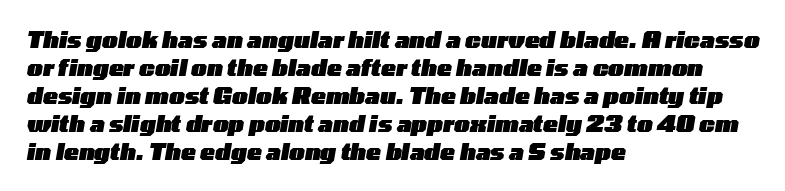
Q: Is the text bold? A: Yes.
Q: Is the text italic (slanted)? A: Yes, it leans right by about 10 degrees.
Q: Is the text underlined? A: No.
Q: How is the paragraph aligned? A: Left-aligned.
Q: Is the spacing between letters normal or unusually wide? A: Normal.
Q: Is the spacing between lines tight, normal or loose? A: Normal.
